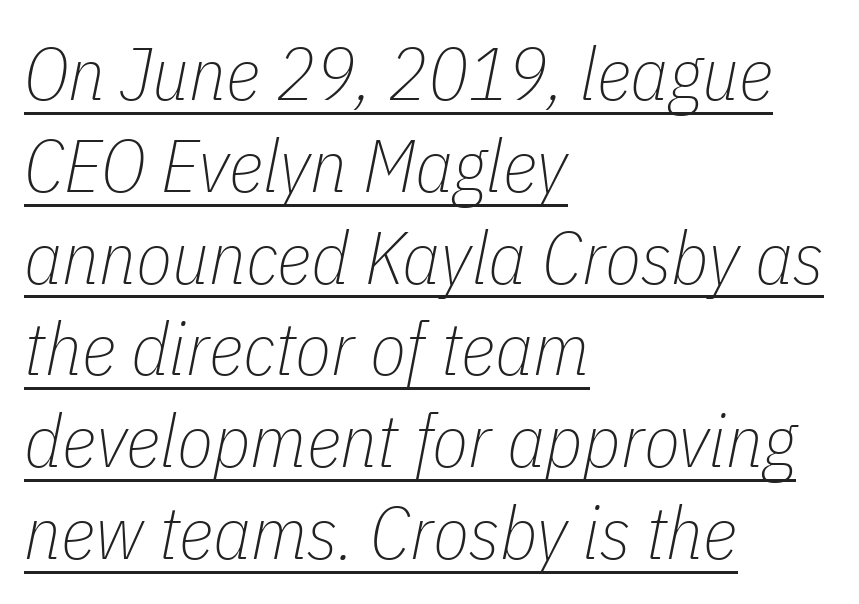
{"italic": "yes", "lean": "right", "slant_degrees": 11, "bold": "no", "weight": "thin", "width": "condensed", "stroke_contrast": "low", "x_height": "medium", "monospaced": "no", "underline": "yes", "align": "left", "line_spacing_ratio": 1.24, "letter_spacing": "normal", "letter_spacing_em": 0.0, "glyph_px": 74}
